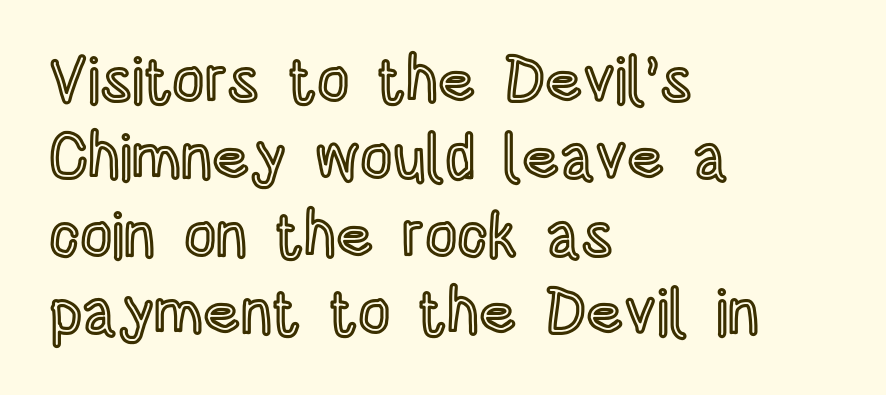
The image shows 63 px condensed type, upright; set left-aligned, line spacing 1.23x, normal letter spacing, not underlined; a large x-height.
